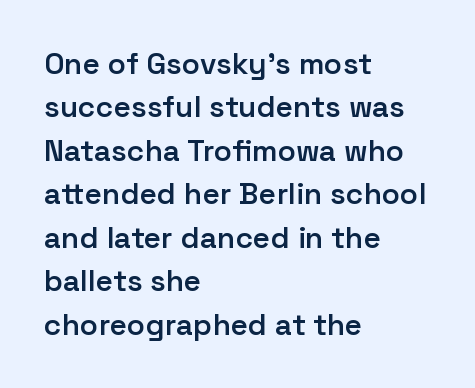
The image shows 30 px semibold sans-serif type, upright; set left-aligned, normal line spacing (1.45x), normal letter spacing, not underlined; low stroke contrast and a medium x-height.
